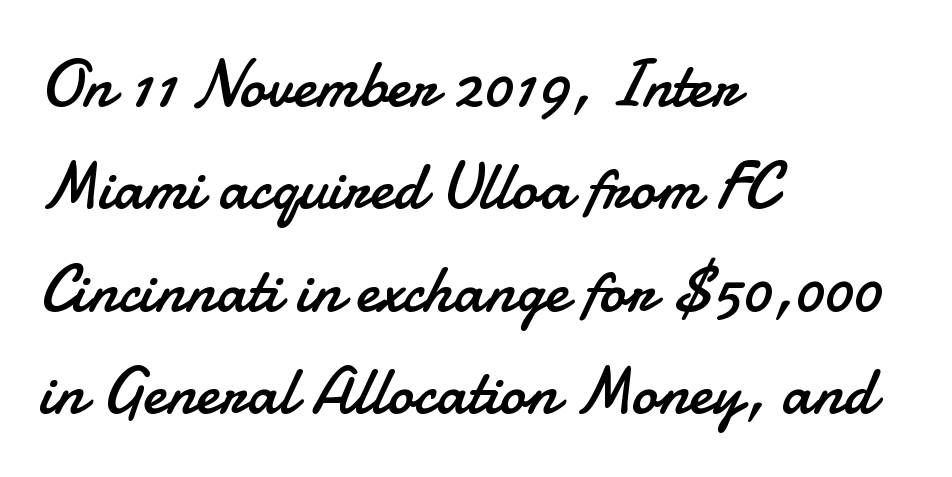
Q: Is the text bold? A: No.
Q: Is the text italic (slanted)? A: Yes.
Q: Is the typeface a serif or a sans-serif typeface? A: Sans-serif.
Q: Is the text underlined? A: No.
Q: How is the paragraph aligned? A: Left-aligned.
Q: Is the spacing between letters normal or unusually wide? A: Normal.
Q: Is the spacing between lines tight, normal or loose? A: Normal.
Q: Width (condensed, normal, or wide)? A: Normal.
Q: Stroke contrast? A: Low.
Q: x-height? A: Small.
Q: Monospaced? A: No.
